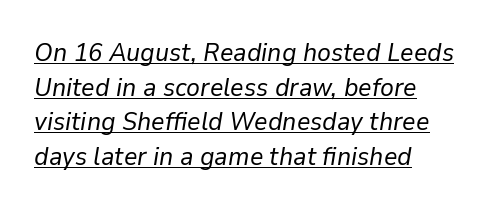
How would I describe the line gaps? Plain and ordinary. Slant detected: the letters are inclined. The passage shown has conventional tracking throughout. Every row of glyphs begins at an identical x-position on the left. Weight: not bold — regular or lighter.
